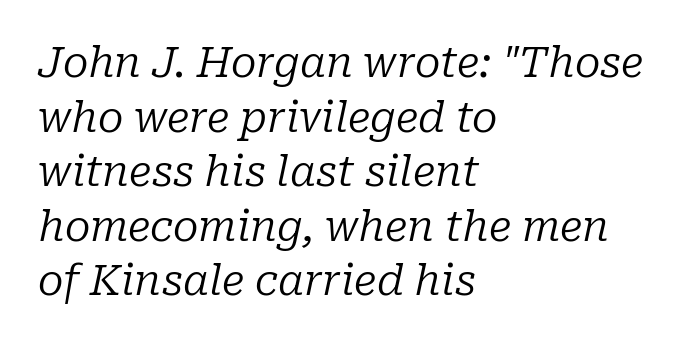
Q: Is the text bold? A: No.
Q: Is the text italic (slanted)? A: Yes, it leans right by about 10 degrees.
Q: Is the typeface a serif or a sans-serif typeface? A: Serif.
Q: Is the text underlined? A: No.
Q: How is the paragraph aligned? A: Left-aligned.
Q: Is the spacing between letters normal or unusually wide? A: Normal.
Q: Is the spacing between lines tight, normal or loose? A: Normal.
Q: Width (condensed, normal, or wide)? A: Normal.
Q: Stroke contrast? A: Low.
Q: x-height? A: Medium.
Q: Monospaced? A: No.
